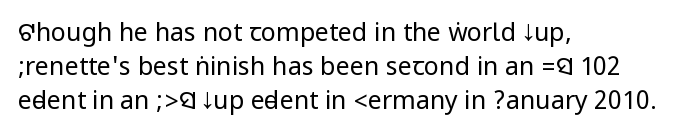
The area under the type is left untouched. A roman cut, with each character standing at attention. Observe the ordinary spacing: letters are neighbours, not strangers. Notice how the passage keeps a crisp vertical edge on the left only.
